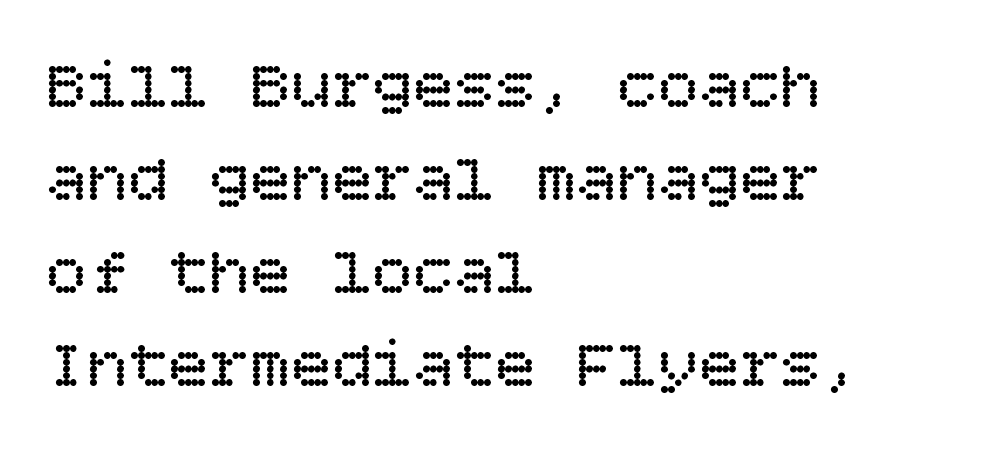
You can tell it's not italic because the verticals are truly vertical. The font sits on the lighter half of the weight spectrum, regular included. Characters follow at the spacing the type designer built in. What's the leading like? Ordinary, nothing unusual. The space beneath each line is pristine and unruled. Left-aligned paragraph, ragged on the right.
